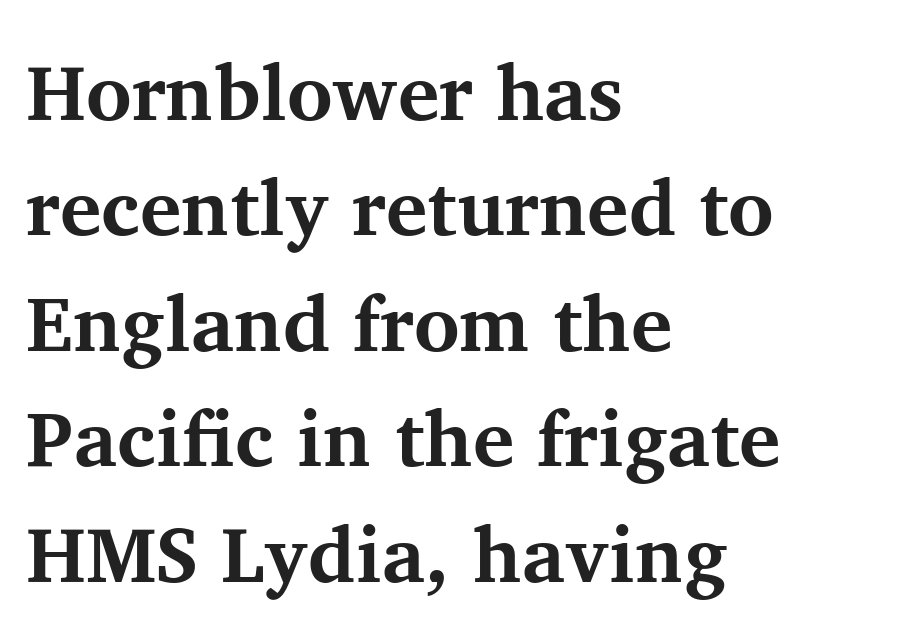
The image shows 78 px bold serif type, upright; set left-aligned, normal line spacing (1.48x), normal letter spacing, not underlined; medium stroke contrast and a medium x-height.
